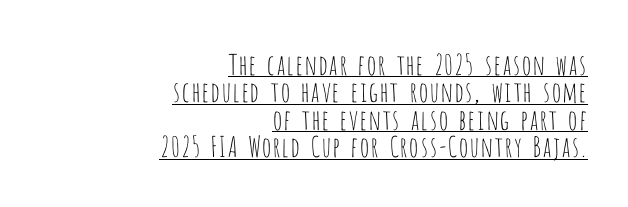
{"serif": "no", "italic": "no", "bold": "no", "weight": "thin", "width": "condensed", "stroke_contrast": "low", "x_height": "large", "monospaced": "no", "underline": "yes", "align": "right", "line_spacing": "tight", "line_spacing_ratio": 0.98, "letter_spacing": "normal", "letter_spacing_em": 0.0, "glyph_px": 28}
